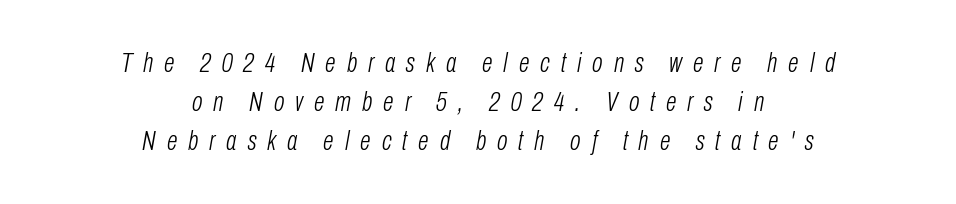
The image shows 28 px light, condensed type, italic (leaning right); set centered, normal line spacing (1.4x), unusually wide letter spacing (+0.39 em), not underlined; low stroke contrast and a medium x-height.
